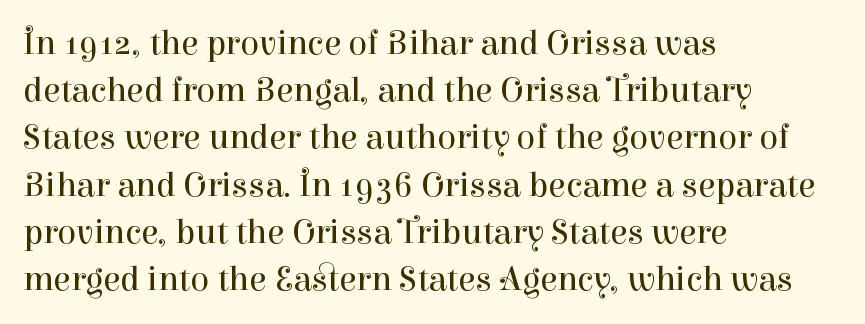
The image shows 35 px regular-weight serif type, upright; set left-aligned, normal line spacing (1.35x), normal letter spacing, not underlined; high stroke contrast and a medium x-height.
